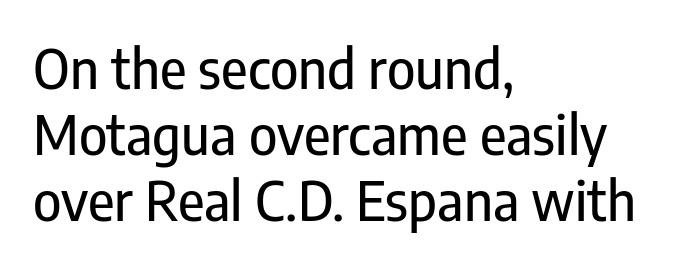
The paragraph shown leans on its left margin. Characters remain perfectly vertical along every line. How are the letters spaced? Ordinarily, with no added tracking. The string is rendered with underlining switched off.
